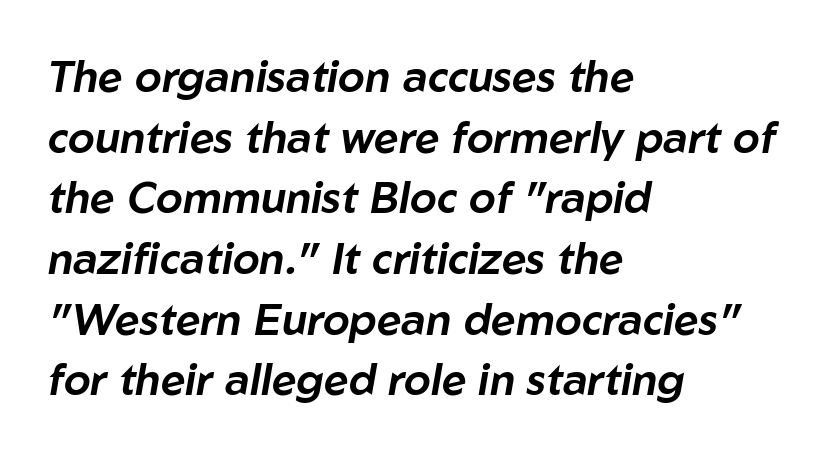
The image shows 43 px text type, italic (leaning right); set left-aligned, normal line spacing (1.41x), normal letter spacing, not underlined; low stroke contrast and a medium x-height.
